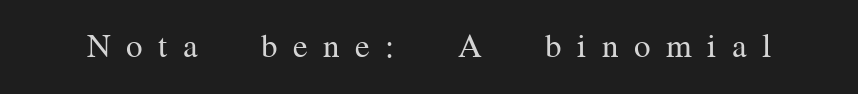
No extra ink here — the face is not bold. The letterforms stand isolated, each surrounded by extra space. A bare baseline throughout the passage. A serif font was chosen for this passage. The axis of the letterforms is exactly vertical.
